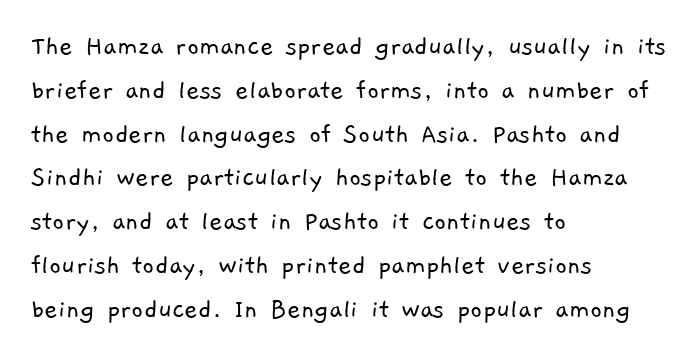
Q: Is the text bold? A: No.
Q: Is the typeface a serif or a sans-serif typeface? A: Sans-serif.
Q: Is the text underlined? A: No.
Q: How is the paragraph aligned? A: Left-aligned.
Q: Is the spacing between letters normal or unusually wide? A: Normal.
Q: Is the spacing between lines tight, normal or loose? A: Normal.
Q: Width (condensed, normal, or wide)? A: Normal.
Q: Stroke contrast? A: Low.
Q: x-height? A: Medium.
Q: Monospaced? A: No.
